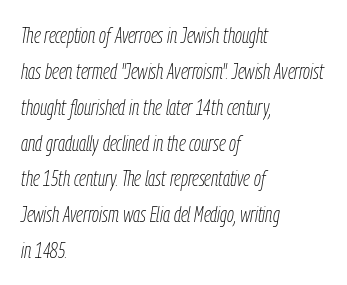
{"italic": "yes", "lean": "right", "slant_degrees": 9, "bold": "no", "underline": "no", "align": "left", "line_spacing": "normal", "line_spacing_ratio": 1.63, "letter_spacing": "normal", "letter_spacing_em": 0.0, "glyph_px": 22}
